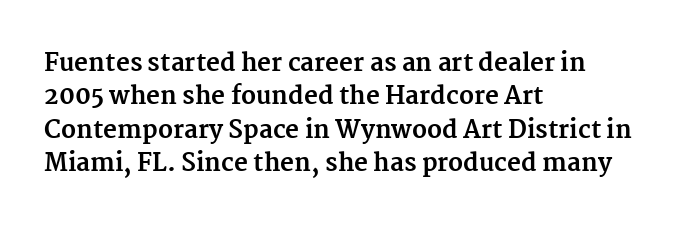
You can tell it's not italic because the verticals are truly vertical. Descender tails drop into unmarked territory. Baseline-to-baseline distance is the conventional proportion of letter height. Nobody touched the tracking dial on this one. Thick stems and heavy bowls — unmistakably bold. One-word summary of the alignment: left.
